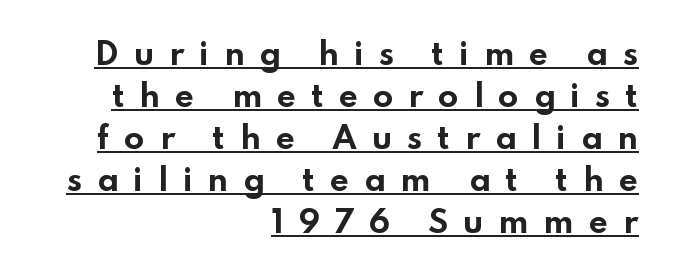
{"serif": "no", "italic": "no", "bold": "yes", "weight": "bold", "width": "wide", "stroke_contrast": "low", "x_height": "small", "monospaced": "no", "underline": "yes", "align": "right", "line_spacing": "normal", "line_spacing_ratio": 1.4, "letter_spacing": "wide", "letter_spacing_em": 0.49, "glyph_px": 30}
